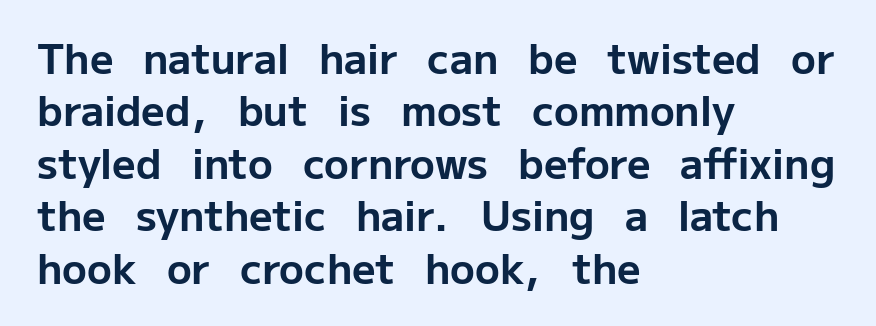
Observe the ordinary spacing: letters are neighbours, not strangers. Leading: standard. The passage shown is emphatically bold. When letters stand straight like this, we call the style roman or upright. The rendering uses natural spacing where letterforms have individual widths. Type without underlining.
